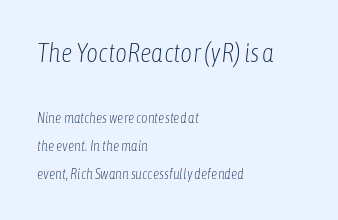
{"italic": "yes", "lean": "right", "slant_degrees": 6, "bold": "no", "underline": "no", "align": "left", "line_spacing": "loose", "line_spacing_ratio": 1.98, "letter_spacing": "normal", "letter_spacing_em": 0.0, "larger_block": "first", "size_ratio": 1.86, "glyph_px": 26}
